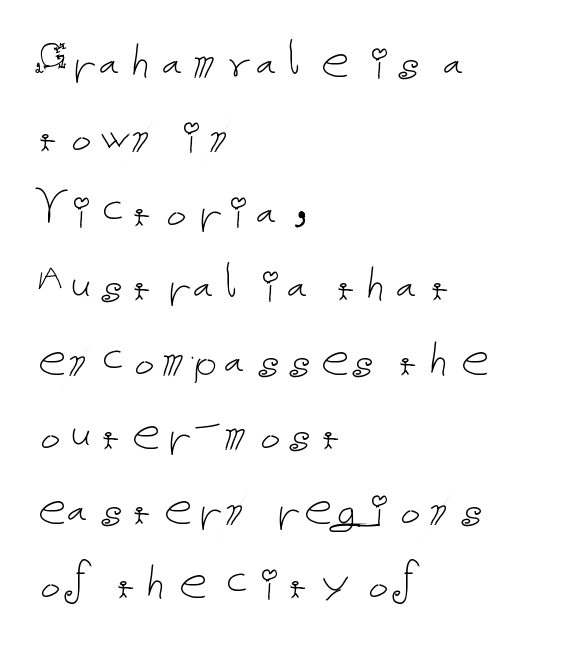
The rag falls on the right side of this text block. Heft: none added — not bold. Summary of vertical rhythm: regular, with standard interline spacing. Ascenders rise straight up at ninety degrees. Nothing unusual about the tracking: characters are spaced as the font intends. Underlining? Definitely not there.
